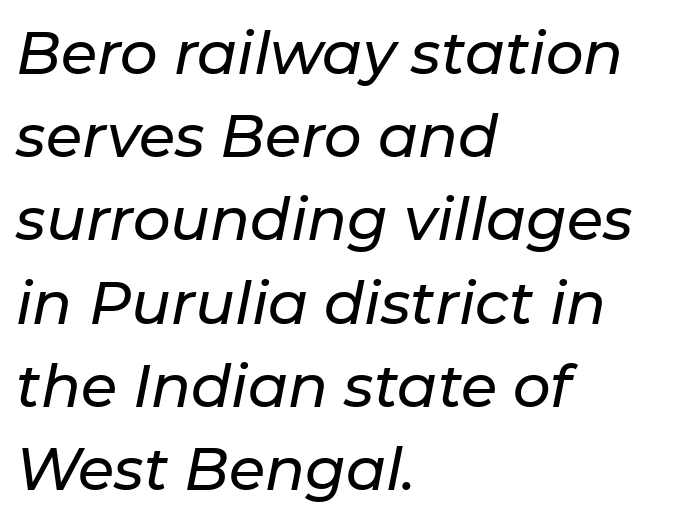
The image shows 59 px text type, italic (leaning right); set left-aligned, normal line spacing (1.41x), normal letter spacing, not underlined; low stroke contrast and a medium x-height.
